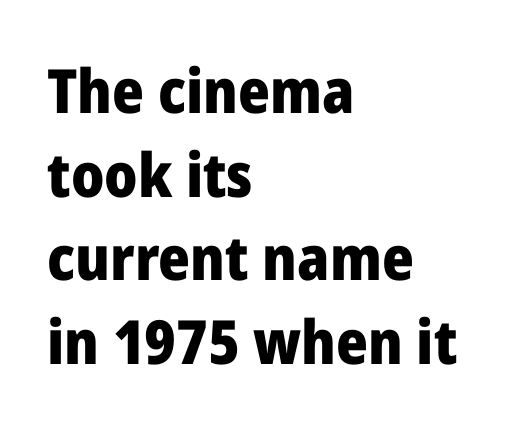
Q: Is the text bold? A: Yes.
Q: Is the text italic (slanted)? A: No, it is upright.
Q: Is the typeface a serif or a sans-serif typeface? A: Sans-serif.
Q: Is the text underlined? A: No.
Q: How is the paragraph aligned? A: Left-aligned.
Q: Is the spacing between letters normal or unusually wide? A: Normal.
Q: Is the spacing between lines tight, normal or loose? A: Normal.
Q: Width (condensed, normal, or wide)? A: Normal.
Q: Stroke contrast? A: Low.
Q: x-height? A: Medium.
Q: Monospaced? A: No.
